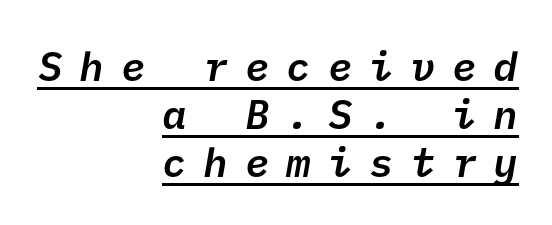
Q: Is the text bold? A: Semi-bold.
Q: Is the typeface a serif or a sans-serif typeface? A: Sans-serif.
Q: Is the text underlined? A: Yes.
Q: How is the paragraph aligned? A: Right-aligned.
Q: Is the spacing between letters normal or unusually wide? A: Unusually wide.
Q: Width (condensed, normal, or wide)? A: Normal.
Q: Stroke contrast? A: Low.
Q: x-height? A: Medium.
